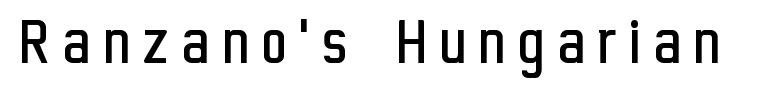
Q: Is the text bold? A: No.
Q: Is the text italic (slanted)? A: No, it is upright.
Q: Is the typeface a serif or a sans-serif typeface? A: Sans-serif.
Q: Is the text underlined? A: No.
Q: Is the spacing between letters normal or unusually wide? A: Unusually wide.
Q: Width (condensed, normal, or wide)? A: Condensed.
Q: Stroke contrast? A: Low.
Q: x-height? A: Medium.
Q: Monospaced? A: No.
